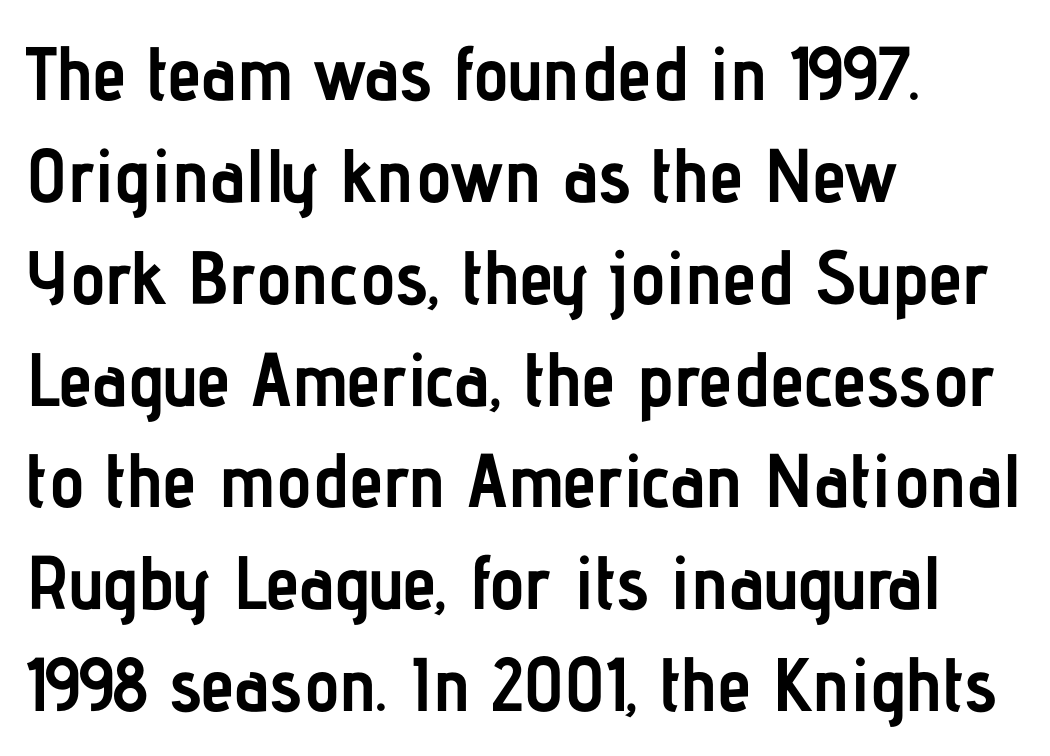
{"serif": "no", "italic": "no", "bold": "yes", "weight": "semibold", "width": "condensed", "stroke_contrast": "low", "x_height": "medium", "monospaced": "no", "underline": "no", "align": "left", "line_spacing": "normal", "line_spacing_ratio": 1.34, "letter_spacing": "normal", "letter_spacing_em": 0.0, "glyph_px": 76}
